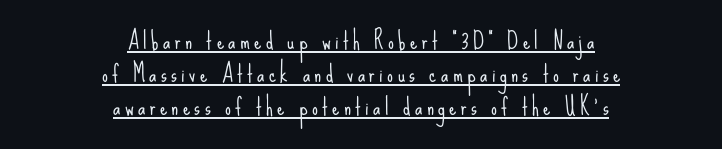
Q: Is the text bold? A: No.
Q: Is the text italic (slanted)? A: No, it is upright.
Q: Is the text underlined? A: Yes.
Q: How is the paragraph aligned? A: Centered.
Q: Is the spacing between lines tight, normal or loose? A: Normal.
